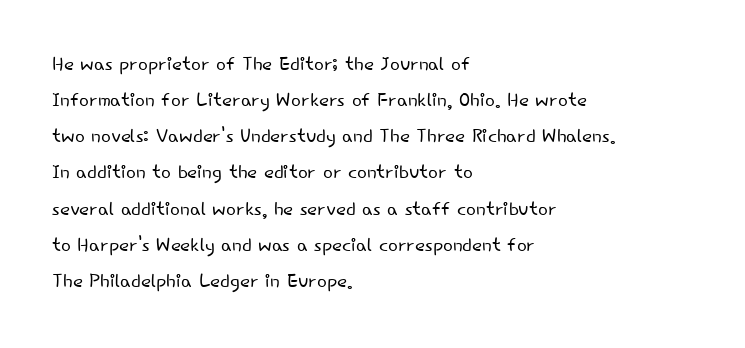
The image shows 26 px text type, upright; set left-aligned, normal line spacing (1.39x), normal letter spacing, not underlined.
